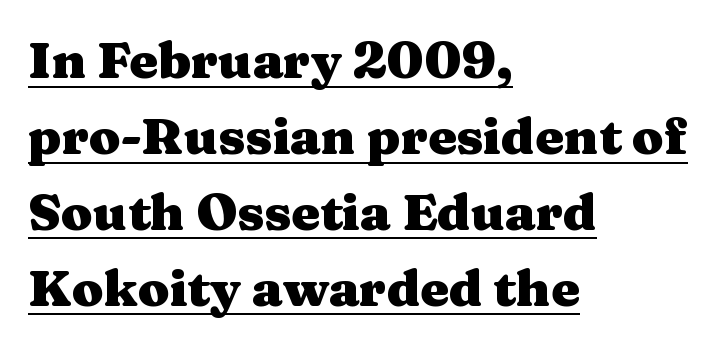
I'd call this a serif setting — the letters wear small feet. One-word summary of the alignment: left. Spacing between characters is what you'd get straight out of the box. Line spacing here is normal. You could not count columns in this text — the font is proportionally spaced.
